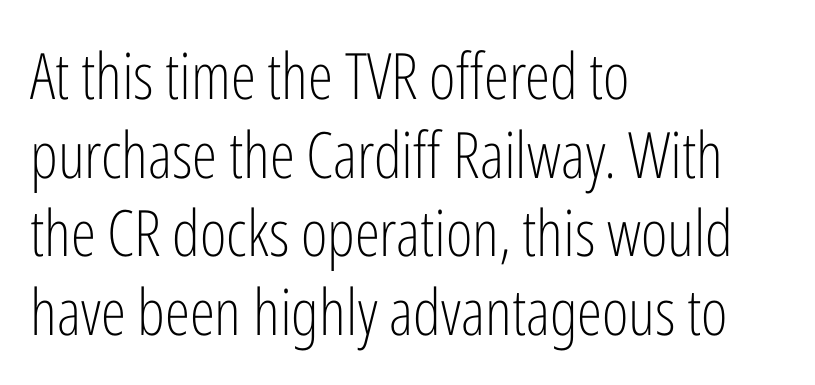
Q: Is the text bold? A: No.
Q: Is the text italic (slanted)? A: No, it is upright.
Q: Is the typeface a serif or a sans-serif typeface? A: Sans-serif.
Q: Is the text underlined? A: No.
Q: How is the paragraph aligned? A: Left-aligned.
Q: Is the spacing between letters normal or unusually wide? A: Normal.
Q: Width (condensed, normal, or wide)? A: Condensed.
Q: Stroke contrast? A: Low.
Q: x-height? A: Medium.
Q: Monospaced? A: No.
